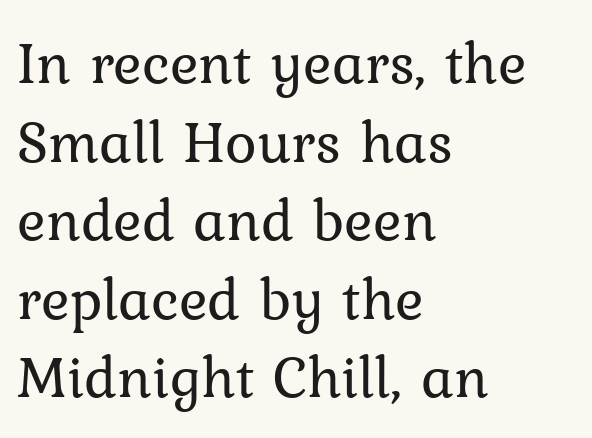
The image shows 60 px regular-weight serif type, upright; set left-aligned, normal line spacing (1.31x), normal letter spacing, not underlined; low stroke contrast and a medium x-height.
